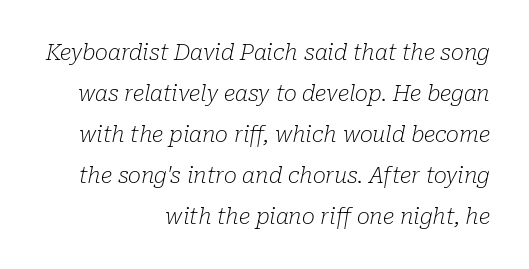
Q: Is the text bold? A: No.
Q: Is the text italic (slanted)? A: Yes, it leans right by about 10 degrees.
Q: Is the text underlined? A: No.
Q: How is the paragraph aligned? A: Right-aligned.
Q: Is the spacing between letters normal or unusually wide? A: Normal.
